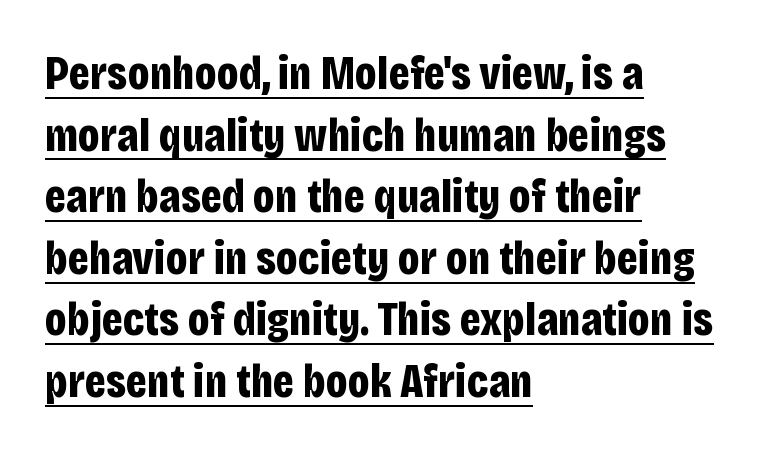
The image shows 47 px bold, condensed sans-serif type, upright; set left-aligned, normal line spacing (1.31x), normal letter spacing, underlined; low stroke contrast and a large x-height.
